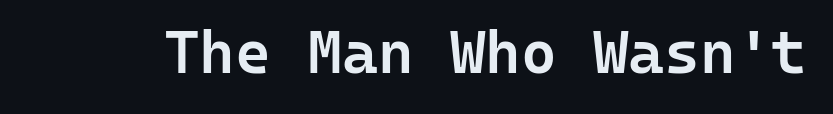
{"serif": "no", "italic": "no", "bold": "semi", "weight": "semibold", "width": "normal", "stroke_contrast": "low", "x_height": "medium", "monospaced": "yes", "underline": "no", "letter_spacing": "normal", "letter_spacing_em": 0.0, "glyph_px": 61}
